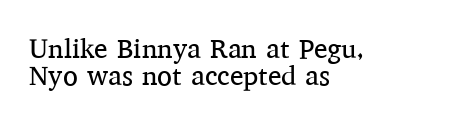
{"italic": "no", "bold": "no", "underline": "no", "align": "left", "line_spacing": "tight", "line_spacing_ratio": 1.0, "letter_spacing": "normal", "letter_spacing_em": 0.0, "glyph_px": 27}
